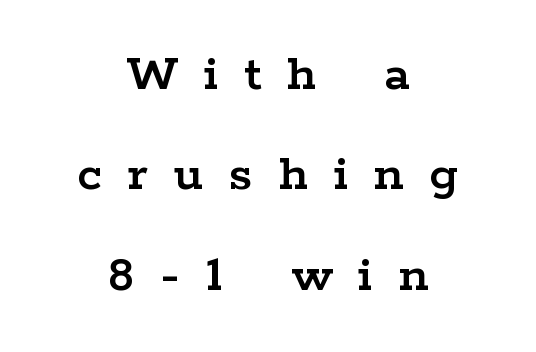
The image shows 54 px wide serif type, upright; set centered, line spacing 1.86x, unusually wide letter spacing (+0.48 em), not underlined; low stroke contrast and a medium x-height.
